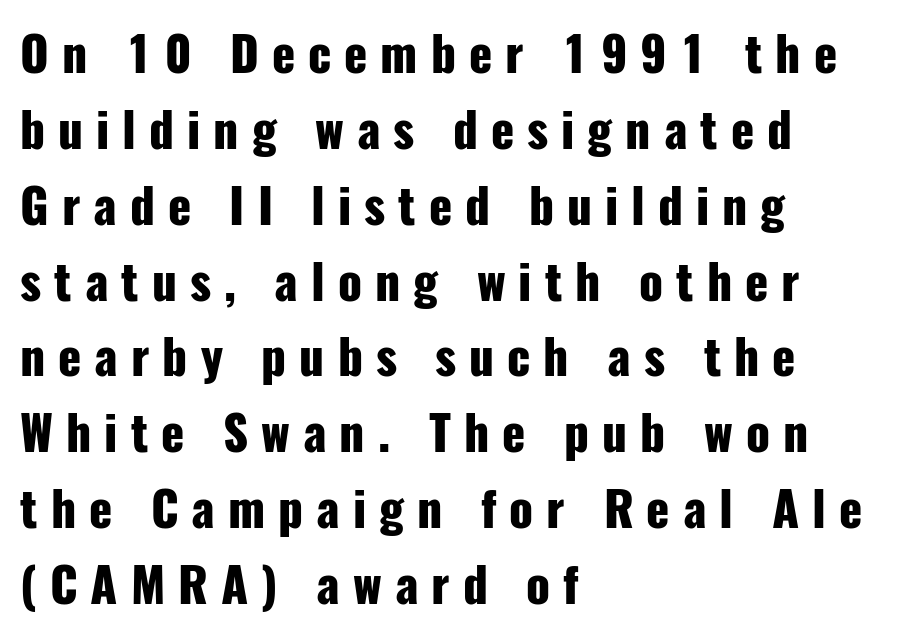
The text was rendered using a sans face with plain stroke endings. This rendering features lettering with no underline. Line starts are locked; line ends wander. Spacing verdict: proportional, widths tailored to each character. The letters stand straight up with perfectly vertical stems. Short note: letters widely spaced.
